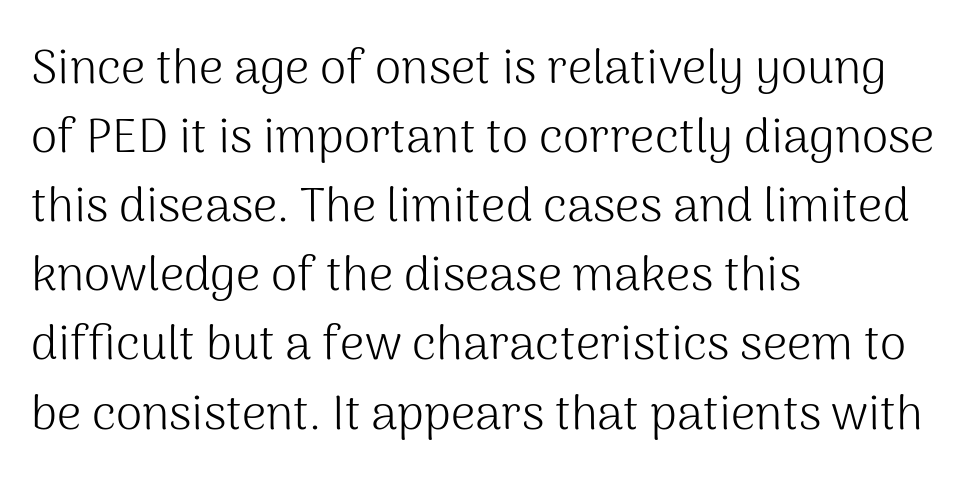
{"serif": "no", "italic": "no", "bold": "no", "weight": "light", "width": "normal", "stroke_contrast": "medium", "x_height": "medium", "monospaced": "no", "underline": "no", "align": "left", "line_spacing": "normal", "line_spacing_ratio": 1.44, "letter_spacing": "normal", "letter_spacing_em": 0.0, "glyph_px": 48}
